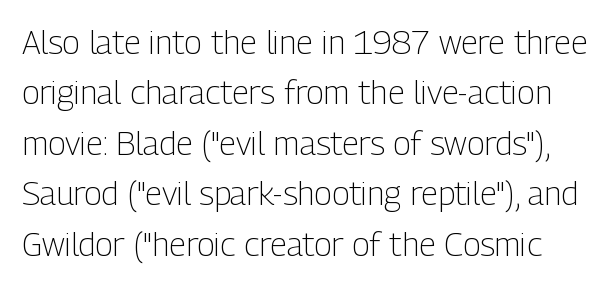
Think of a printed novel: that variable character pitch is what you see here. Look at the bottom of the vertical strokes: they stop flat, with no serifs. The typesetting does not lean heavy: it is not bold. The passage shown has conventional tracking throughout.
